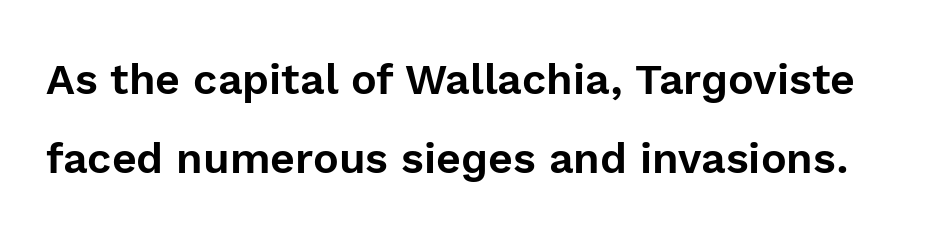
The image shows 43 px sans-serif type, upright; set line spacing 1.83x, normal letter spacing, not underlined; a medium x-height.
